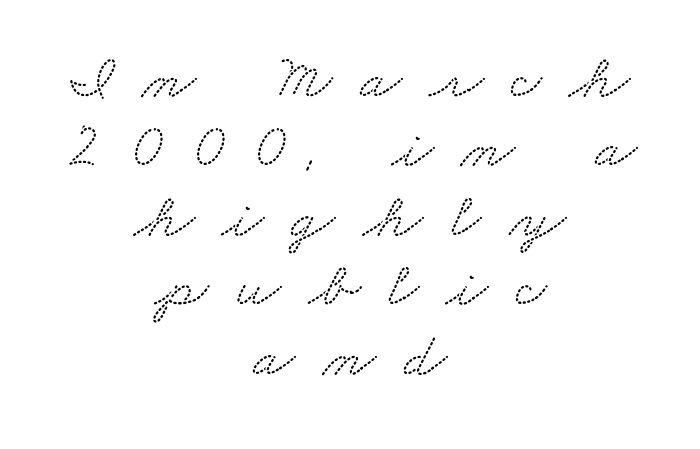
Q: Is the text underlined? A: No.
Q: How is the paragraph aligned? A: Centered.
Q: Is the spacing between letters normal or unusually wide? A: Unusually wide.
Q: Is the spacing between lines tight, normal or loose? A: Tight.
Q: Width (condensed, normal, or wide)? A: Wide.
Q: Stroke contrast? A: Low.
Q: x-height? A: Small.
Q: Monospaced? A: No.
